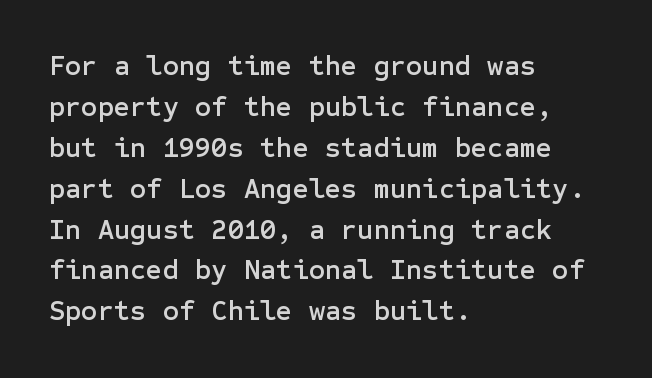
{"serif": "no", "italic": "no", "width": "normal", "stroke_contrast": "low", "x_height": "medium", "underline": "no", "align": "left", "line_spacing": "normal", "line_spacing_ratio": 1.46, "letter_spacing": "normal", "letter_spacing_em": 0.0, "glyph_px": 28}
